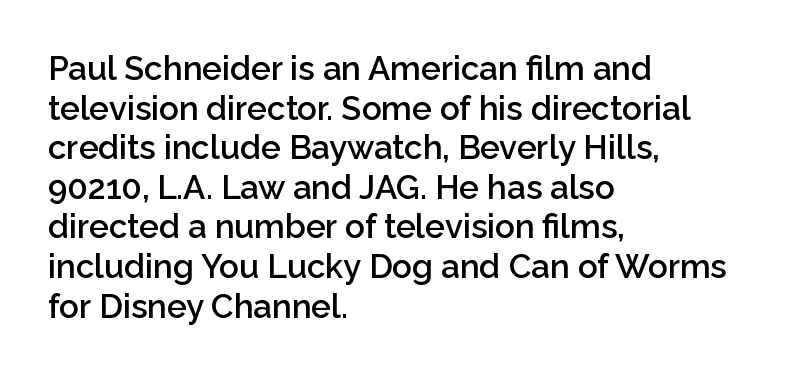
Left-aligned paragraph, ragged on the right. A typesetter would call this proportional, since set widths differ per character. As a designer I'd log this as weight 600, semibold. Stroke terminals: plain, sans-serif. Honestly, the letter spacing is just normal — you wouldn't notice it. Underlining? Definitely not there.
